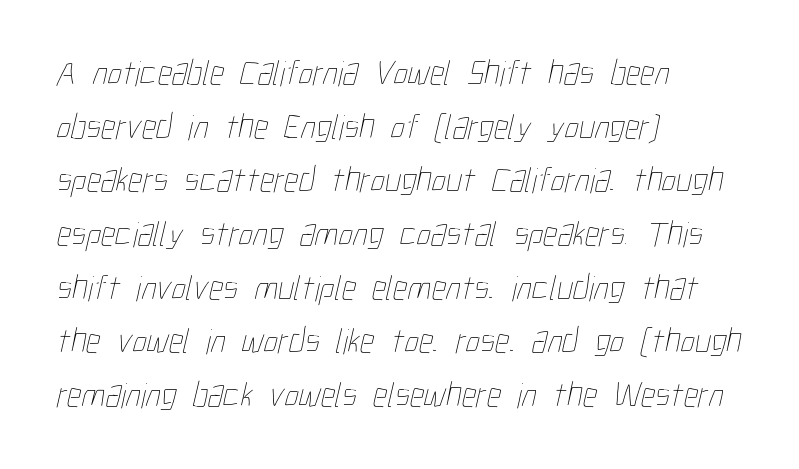
A bare baseline throughout the passage. Caption: multi-line text, flush left, ragged right. No extra ink here — the face is not bold. The line texture is even and compact thanks to regular tracking. Varying glyph widths throughout — classic text-font behaviour. Leading matches the norm, producing a regular column.
